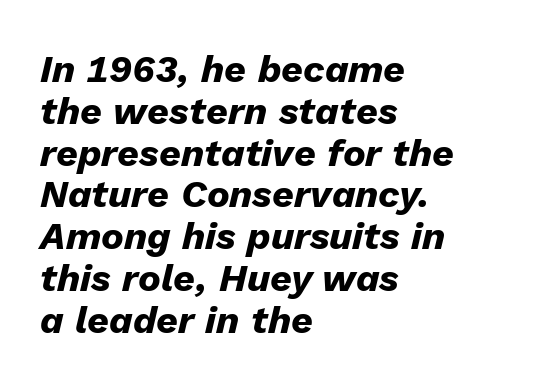
Q: Is the text bold? A: Yes.
Q: Is the text italic (slanted)? A: Yes, it leans right by about 13 degrees.
Q: Is the text underlined? A: No.
Q: How is the paragraph aligned? A: Left-aligned.
Q: Is the spacing between letters normal or unusually wide? A: Normal.
Q: Is the spacing between lines tight, normal or loose? A: Tight.
Q: Width (condensed, normal, or wide)? A: Normal.
Q: Stroke contrast? A: Low.
Q: x-height? A: Medium.
Q: Monospaced? A: No.
